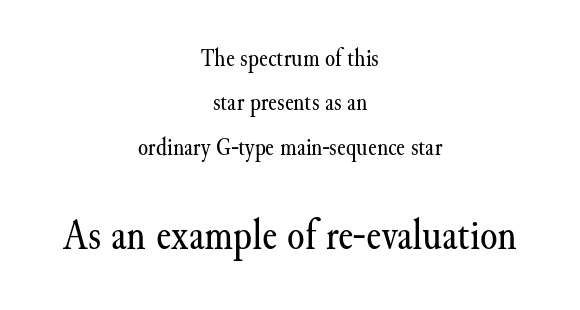
Looks like regular typesetting: each glyph gets only the width it needs. Tall strokes in this sample are plumb rather than angled. The weight would be labelled regular, book, light, or lighter still. The tracking reads as untouched default to a designer's eye.
